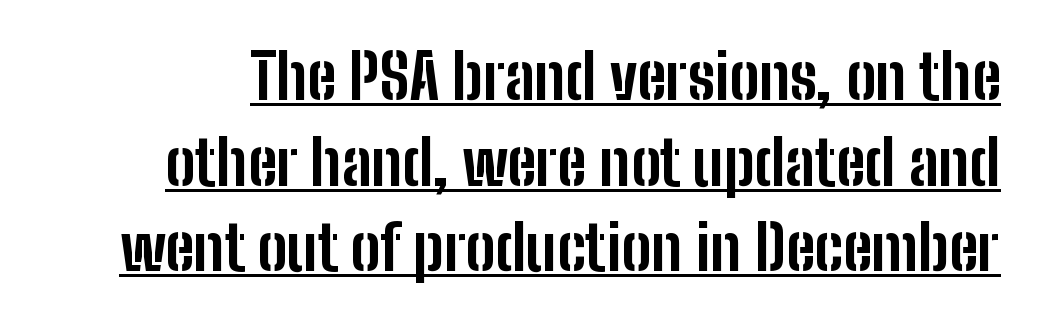
Vertically, the passage feels balanced, rows spaced as you'd expect. The letterforms sit shoulder to shoulder at normal distance. Italic: no, the glyphs are upright roman. Note: no serifs on the glyphs. Looks like regular typesetting: each glyph gets only the width it needs.
